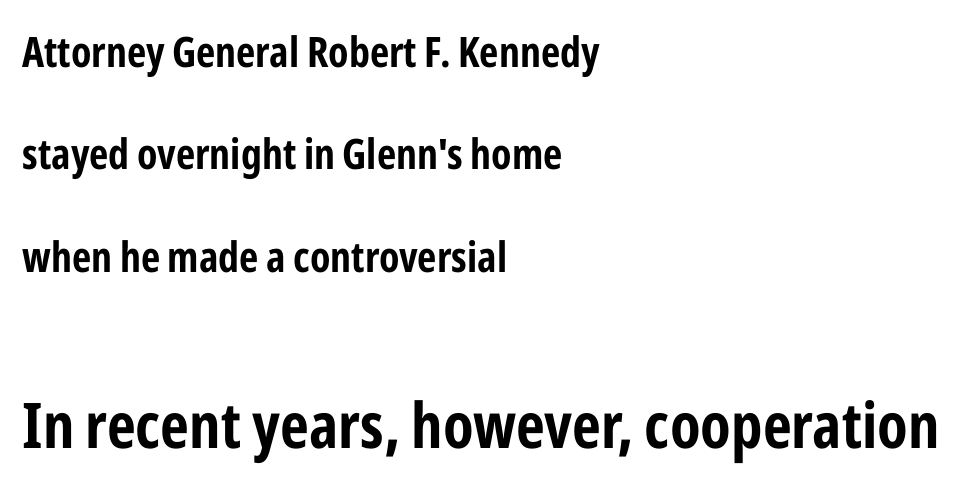
Q: Is the text bold? A: Yes.
Q: Is the text italic (slanted)? A: No, it is upright.
Q: Is the typeface a serif or a sans-serif typeface? A: Sans-serif.
Q: Is the text underlined? A: No.
Q: How is the paragraph aligned? A: Left-aligned.
Q: Is the spacing between letters normal or unusually wide? A: Normal.
Q: Is the spacing between lines tight, normal or loose? A: Loose.
Q: Which block of text is set in a larger size, the first (top) or the second (bottom)? A: The second (bottom) one.
Q: Width (condensed, normal, or wide)? A: Condensed.
Q: Stroke contrast? A: Low.
Q: x-height? A: Medium.
Q: Monospaced? A: No.
